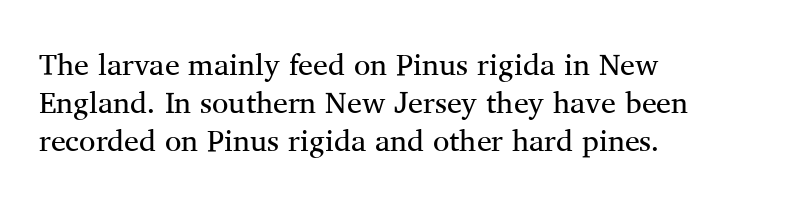
The face used here is seriffed, in the tradition of book romans. A classic flush-left, rag-right setting is used for this passage. Regular leading. Words float on clear page, feet unadorned.
